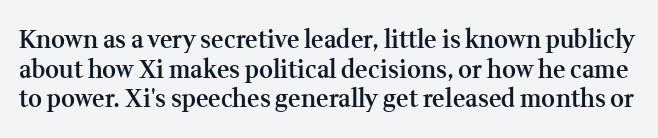
{"italic": "no", "bold": "semi", "underline": "no", "line_spacing_ratio": 1.23, "letter_spacing": "normal", "letter_spacing_em": 0.0, "glyph_px": 24}
